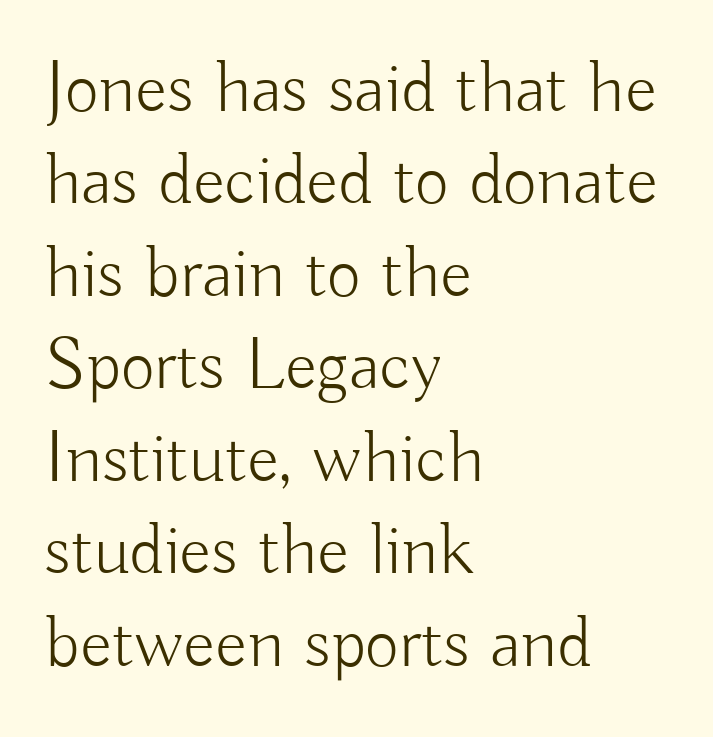
Q: Is the text bold? A: No.
Q: Is the text italic (slanted)? A: No, it is upright.
Q: Is the typeface a serif or a sans-serif typeface? A: Sans-serif.
Q: Is the text underlined? A: No.
Q: How is the paragraph aligned? A: Left-aligned.
Q: Is the spacing between letters normal or unusually wide? A: Normal.
Q: Is the spacing between lines tight, normal or loose? A: Normal.
Q: Width (condensed, normal, or wide)? A: Normal.
Q: Stroke contrast? A: Low.
Q: x-height? A: Small.
Q: Monospaced? A: No.
